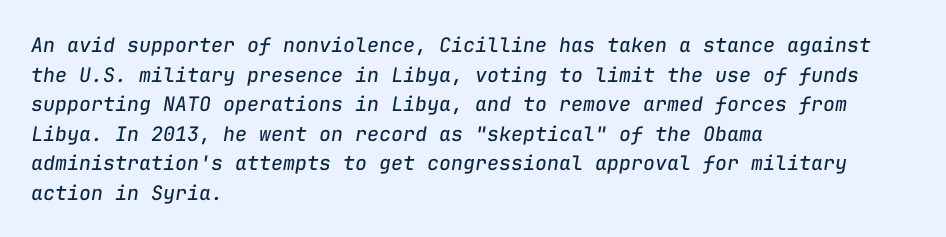
The lines in this sample share a left origin and differ only in where they stop. The letters are slanted; this is an italic face. Glance below the letters and you will spot only blank space. The typesetting does not lean heavy: it is not bold.
